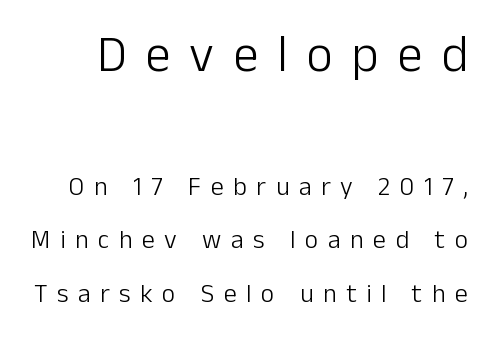
{"serif": "no", "italic": "no", "bold": "no", "weight": "light", "width": "normal", "stroke_contrast": "low", "x_height": "medium", "monospaced": "no", "underline": "no", "line_spacing": "loose", "line_spacing_ratio": 2.06, "letter_spacing": "wide", "letter_spacing_em": 0.37, "larger_block": "first", "size_ratio": 1.96, "glyph_px": 51}
